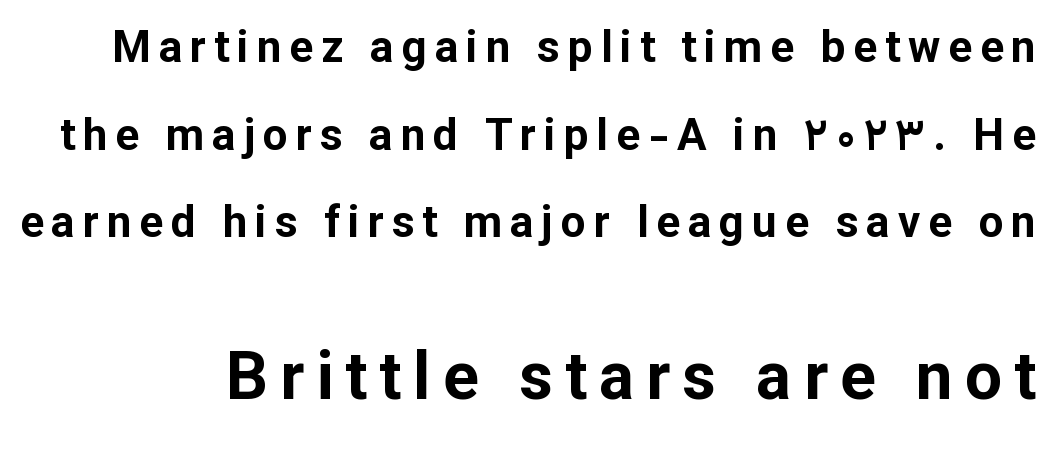
{"serif": "no", "italic": "no", "bold": "yes", "weight": "bold", "width": "normal", "stroke_contrast": "low", "x_height": "medium", "monospaced": "no", "underline": "no", "line_spacing": "loose", "line_spacing_ratio": 1.99, "larger_block": "second", "size_ratio": 1.5, "glyph_px": 66}
